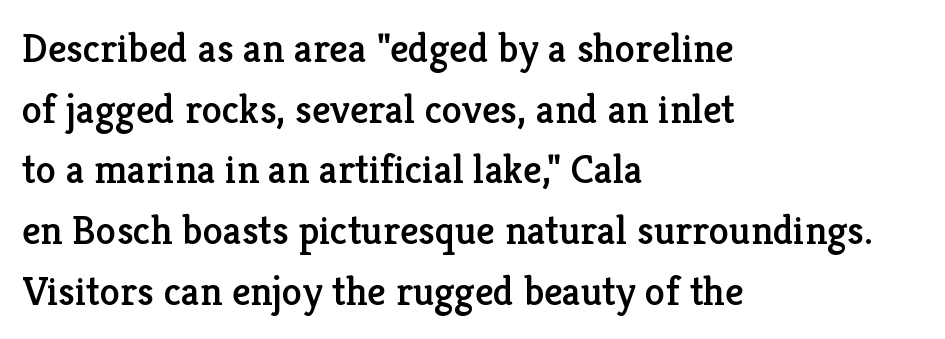
{"serif": "yes", "italic": "no", "width": "normal", "stroke_contrast": "low", "x_height": "medium", "monospaced": "no", "underline": "no", "align": "left", "line_spacing": "normal", "line_spacing_ratio": 1.48, "letter_spacing": "normal", "letter_spacing_em": 0.0, "glyph_px": 41}
